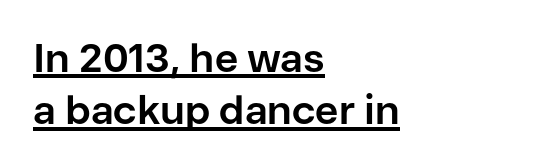
{"serif": "no", "italic": "no", "bold": "yes", "weight": "bold", "width": "normal", "stroke_contrast": "low", "x_height": "medium", "monospaced": "no", "underline": "yes", "align": "left", "line_spacing": "normal", "line_spacing_ratio": 1.31, "letter_spacing": "normal", "letter_spacing_em": 0.0, "glyph_px": 40}
